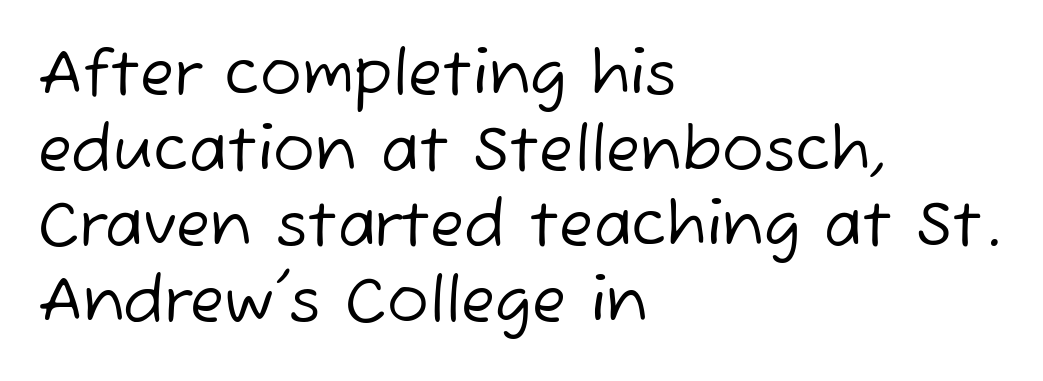
The weight would be labelled regular, book, light, or lighter still. Each letter keeps its own natural width here, so spacing adapts to shape. Regarding serifs, this sample does without them. Teacher's note: observe the even left margin — that is flush-left alignment. Nobody drew a line under any word here. Nothing unusual about the tracking: characters are spaced as the font intends.
